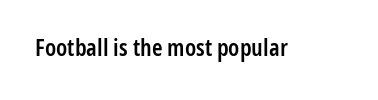
The image shows 24 px text type, upright; set normal letter spacing, not underlined.
